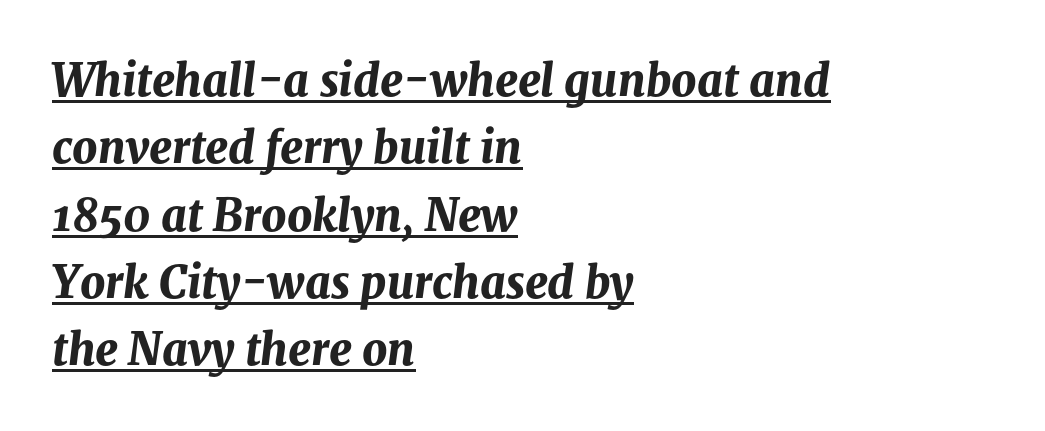
Q: Is the text bold? A: Yes.
Q: Is the text italic (slanted)? A: Yes, it leans right by about 8 degrees.
Q: Is the text underlined? A: Yes.
Q: How is the paragraph aligned? A: Left-aligned.
Q: Is the spacing between letters normal or unusually wide? A: Normal.
Q: Is the spacing between lines tight, normal or loose? A: Normal.
Q: Width (condensed, normal, or wide)? A: Normal.
Q: Stroke contrast? A: Medium.
Q: x-height? A: Medium.
Q: Monospaced? A: No.
